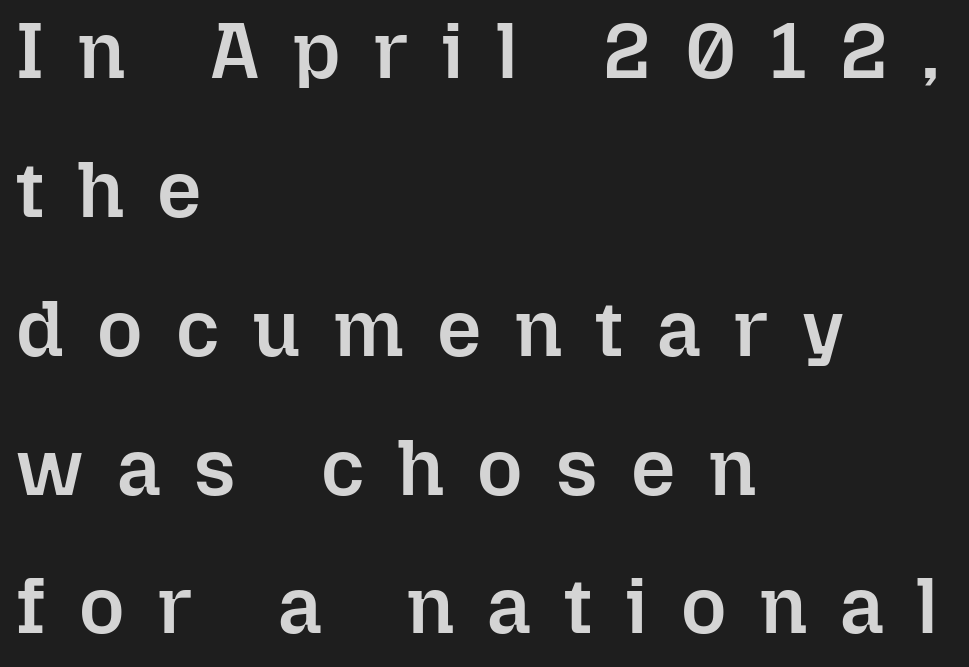
Each glyph is drawn with semibold strokes, heavier than normal yet not fully bold. Short note: letters widely spaced. Note the varied advance widths — an 'i' is clearly narrower than an 'm'. Posture: vertical.
